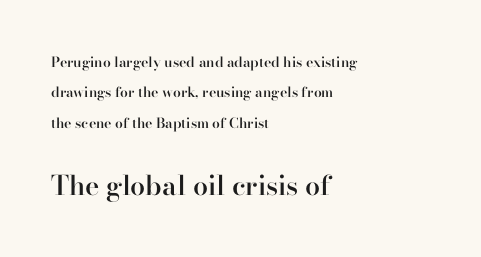
{"italic": "no", "bold": "semi", "underline": "no", "align": "left", "line_spacing": "loose", "line_spacing_ratio": 2.17, "letter_spacing": "normal", "letter_spacing_em": 0.0, "larger_block": "second", "size_ratio": 1.93, "glyph_px": 27}
